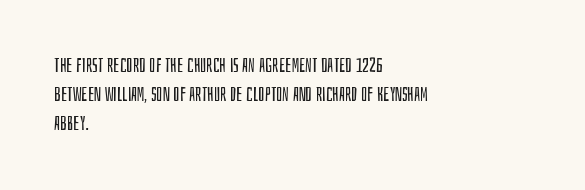
Q: Is the text bold? A: No.
Q: Is the text italic (slanted)? A: No, it is upright.
Q: Is the text underlined? A: No.
Q: How is the paragraph aligned? A: Left-aligned.
Q: Is the spacing between letters normal or unusually wide? A: Normal.
Q: Is the spacing between lines tight, normal or loose? A: Normal.
